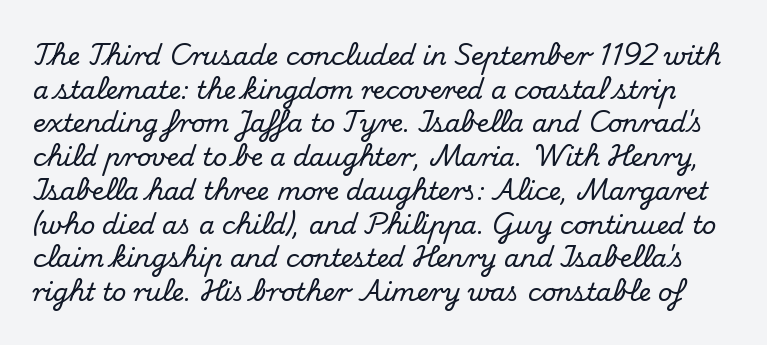
Q: Is the text italic (slanted)? A: Yes.
Q: Is the text underlined? A: No.
Q: Is the spacing between letters normal or unusually wide? A: Normal.
Q: Is the spacing between lines tight, normal or loose? A: Normal.
